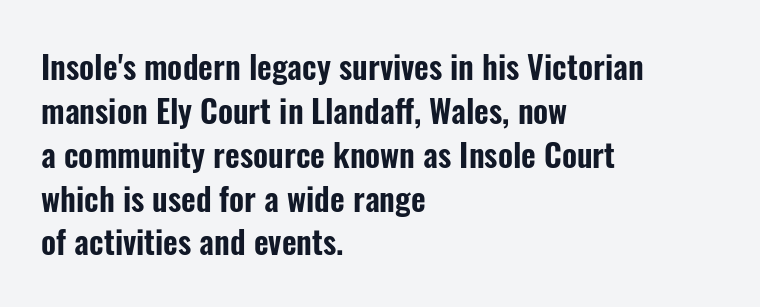
Q: Is the text italic (slanted)? A: No, it is upright.
Q: Is the typeface a serif or a sans-serif typeface? A: Sans-serif.
Q: Is the text underlined? A: No.
Q: How is the paragraph aligned? A: Left-aligned.
Q: Is the spacing between letters normal or unusually wide? A: Normal.
Q: Is the spacing between lines tight, normal or loose? A: Normal.
Q: Width (condensed, normal, or wide)? A: Condensed.
Q: Stroke contrast? A: Low.
Q: x-height? A: Medium.
Q: Monospaced? A: No.
